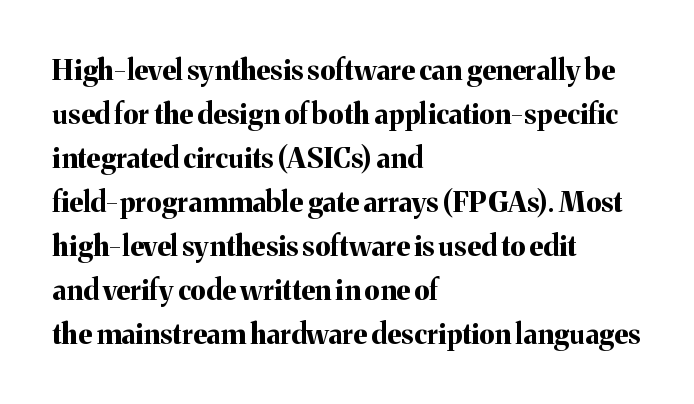
Q: Is the text bold? A: Yes.
Q: Is the text italic (slanted)? A: No, it is upright.
Q: Is the typeface a serif or a sans-serif typeface? A: Serif.
Q: Is the text underlined? A: No.
Q: How is the paragraph aligned? A: Left-aligned.
Q: Is the spacing between letters normal or unusually wide? A: Normal.
Q: Is the spacing between lines tight, normal or loose? A: Normal.
Q: Width (condensed, normal, or wide)? A: Normal.
Q: Stroke contrast? A: Medium.
Q: x-height? A: Medium.
Q: Monospaced? A: No.
